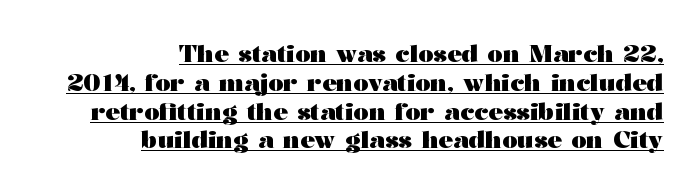
The image shows 24 px bold type, upright; set right-aligned, line spacing 1.2x, normal letter spacing, underlined.
